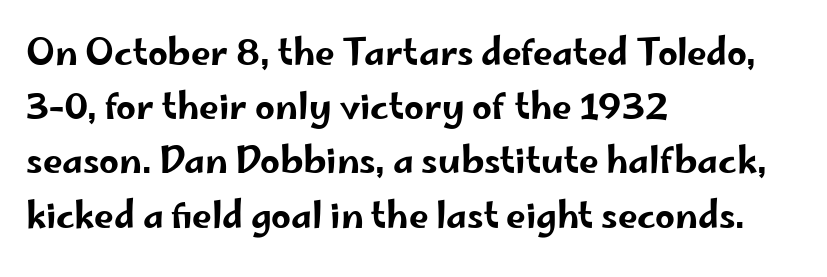
The image shows 35 px wide sans-serif type, upright; set left-aligned, normal line spacing (1.55x), normal letter spacing, not underlined; low stroke contrast and a small x-height.
